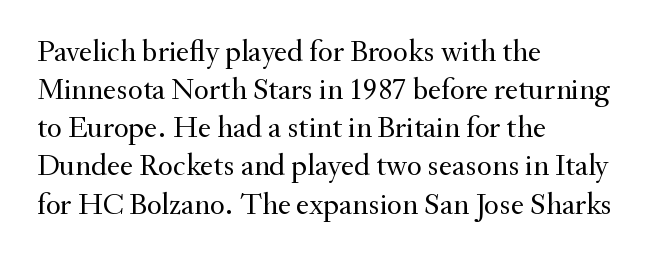
The image shows 31 px regular-weight serif type, upright; set left-aligned, line spacing 1.23x, normal letter spacing, not underlined; medium stroke contrast and a small x-height.
